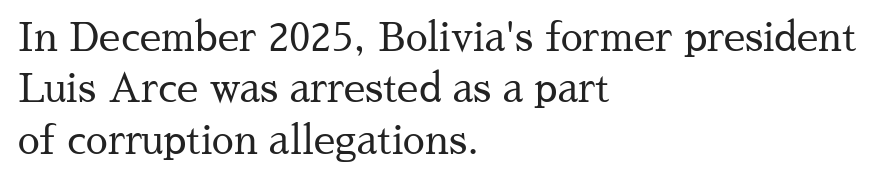
The image shows 39 px regular-weight serif type, upright; set left-aligned, normal line spacing (1.32x), normal letter spacing, not underlined; medium stroke contrast and a medium x-height.
